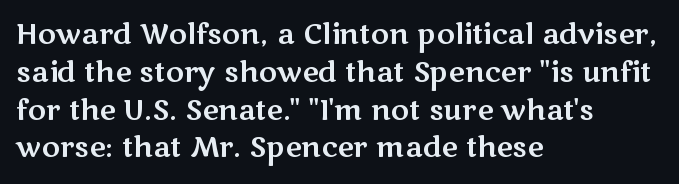
{"serif": "no", "italic": "no", "width": "wide", "stroke_contrast": "medium", "x_height": "medium", "monospaced": "no", "underline": "no", "align": "left", "line_spacing": "normal", "line_spacing_ratio": 1.35, "letter_spacing": "normal", "letter_spacing_em": 0.0, "glyph_px": 28}
